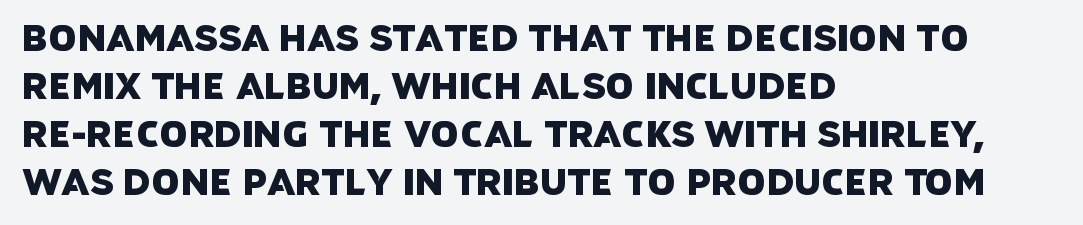
Students, observe: this is what conventionally led text looks like. Here the designer chose a conventional face with non-uniform glyph widths. Unlike a traditional serif, this face leaves its strokes unadorned. These lines are set flush left with a ragged right edge. Does extra space separate the letters? No, they use regular spacing. Underlining? Definitely not there.
